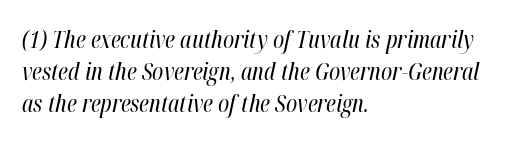
Q: Is the text bold? A: No.
Q: Is the text italic (slanted)? A: Yes, it leans right by about 12 degrees.
Q: Is the text underlined? A: No.
Q: How is the paragraph aligned? A: Left-aligned.
Q: Is the spacing between letters normal or unusually wide? A: Normal.
Q: Is the spacing between lines tight, normal or loose? A: Normal.
